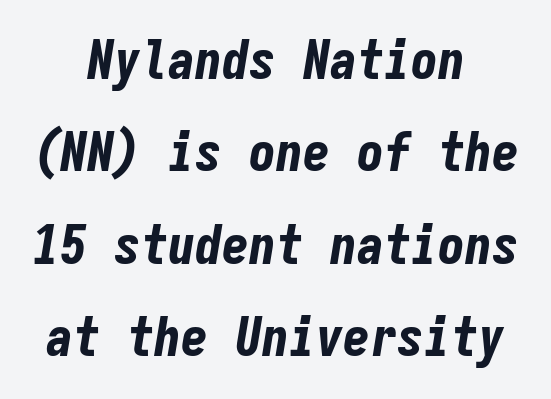
The image shows 54 px bold, condensed type, italic (leaning right), monospaced; set centered, line spacing 1.71x, normal letter spacing, not underlined; low stroke contrast and a medium x-height.
